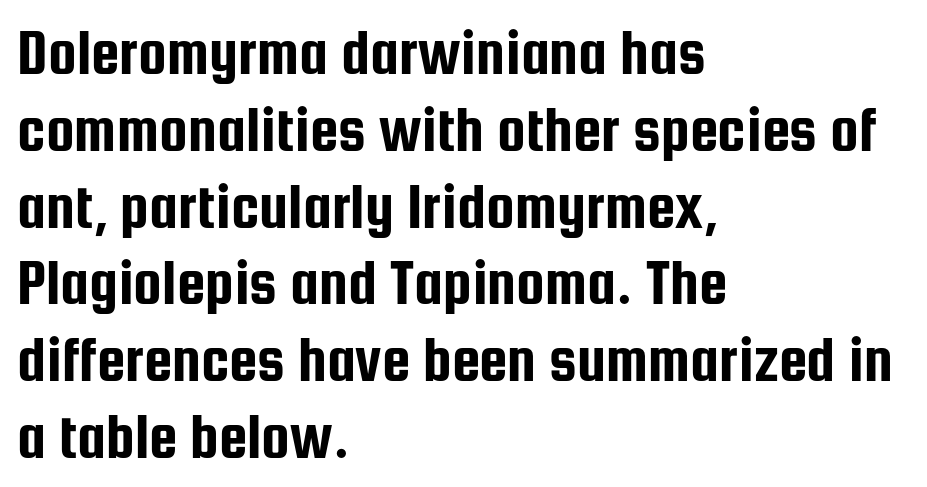
{"serif": "no", "italic": "no", "width": "condensed", "stroke_contrast": "low", "x_height": "medium", "monospaced": "no", "underline": "no", "align": "left", "line_spacing_ratio": 1.2, "letter_spacing": "normal", "letter_spacing_em": 0.0, "glyph_px": 64}
